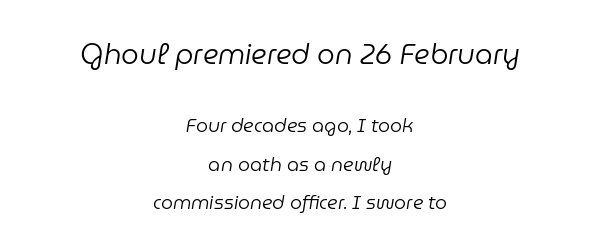
The image shows 28 px regular-weight type, italic (leaning right); set centered, loose line spacing (2.03x), normal letter spacing, not underlined; the first (top) block is 1.47x larger; low stroke contrast and a medium x-height.
